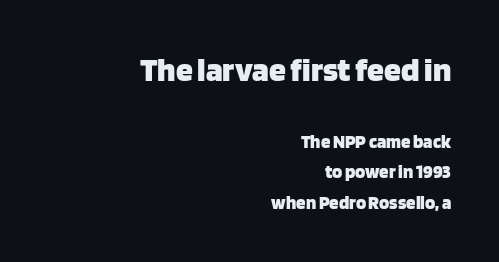
The image shows 34 px heavy sans-serif type, upright; set right-aligned, normal line spacing (1.59x), normal letter spacing, not underlined; the first (top) block is 1.79x larger; low stroke contrast and a large x-height.
